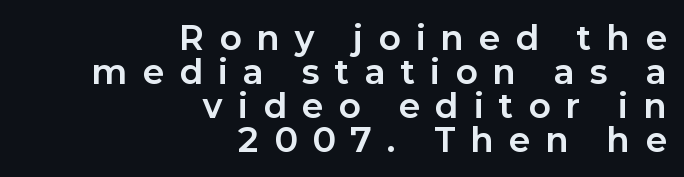
Spacing verdict: proportional, widths tailored to each character. A typesetter would call this leading minimal, almost set solid. These lines are composed in type without serifs. The tracking jumps out immediately: characters are airy and widely separated.
